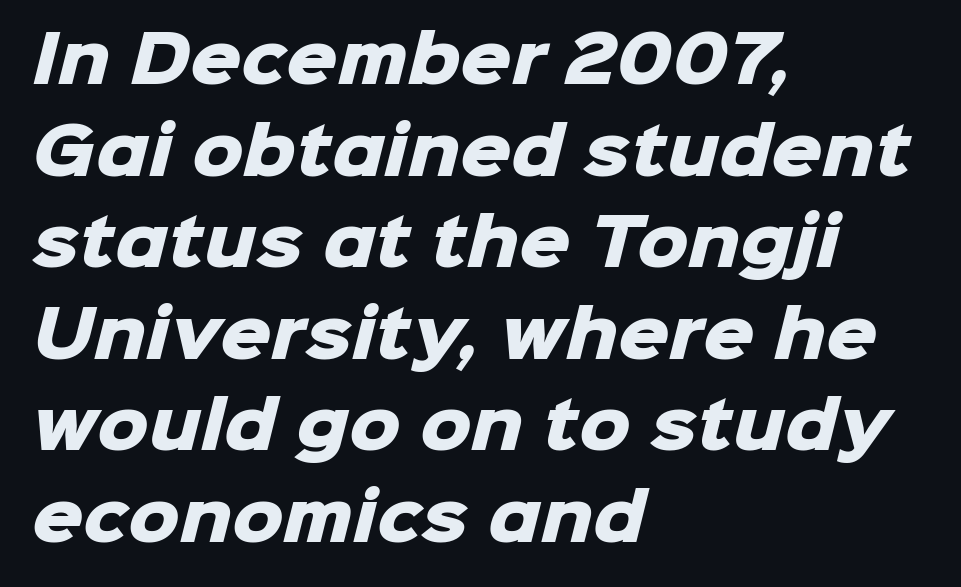
These words are printed bold, with thick strokes throughout. No feet cap the strokes, marking this as sans-serif type. Standard letterfit; no display-style spreading of the glyphs. These lines are rendered in a variable-pitch font. A normal amount of white space separates one row of letters from the next. Underlining? Definitely not there.
